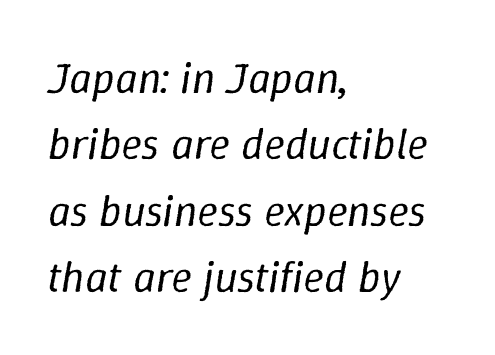
The image shows 44 px regular-weight type, italic (leaning right); set left-aligned, normal line spacing (1.51x), normal letter spacing, not underlined; low stroke contrast and a medium x-height.
